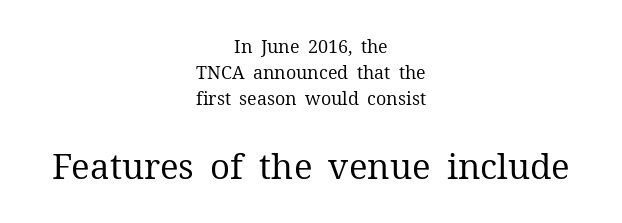
{"serif": "yes", "italic": "no", "bold": "no", "weight": "regular", "width": "normal", "stroke_contrast": "medium", "x_height": "medium", "monospaced": "no", "underline": "no", "align": "center", "line_spacing": "normal", "line_spacing_ratio": 1.45, "letter_spacing": "normal", "letter_spacing_em": 0.0, "larger_block": "second", "size_ratio": 1.94, "glyph_px": 35}
